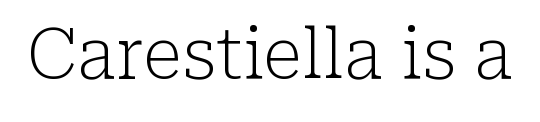
{"serif": "yes", "italic": "no", "bold": "no", "weight": "light", "width": "normal", "stroke_contrast": "low", "x_height": "medium", "monospaced": "no", "underline": "no", "letter_spacing": "normal", "letter_spacing_em": 0.0, "glyph_px": 69}
